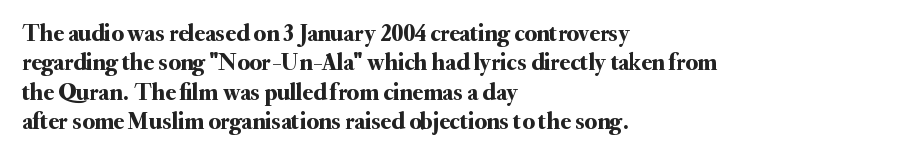
Q: Is the text italic (slanted)? A: No, it is upright.
Q: Is the text underlined? A: No.
Q: How is the paragraph aligned? A: Left-aligned.
Q: Is the spacing between letters normal or unusually wide? A: Normal.
